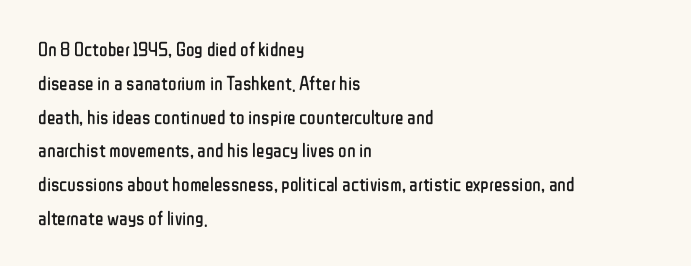
Q: Is the text bold? A: No.
Q: Is the text italic (slanted)? A: No, it is upright.
Q: Is the text underlined? A: No.
Q: How is the paragraph aligned? A: Left-aligned.
Q: Is the spacing between letters normal or unusually wide? A: Normal.
Q: Is the spacing between lines tight, normal or loose? A: Normal.
